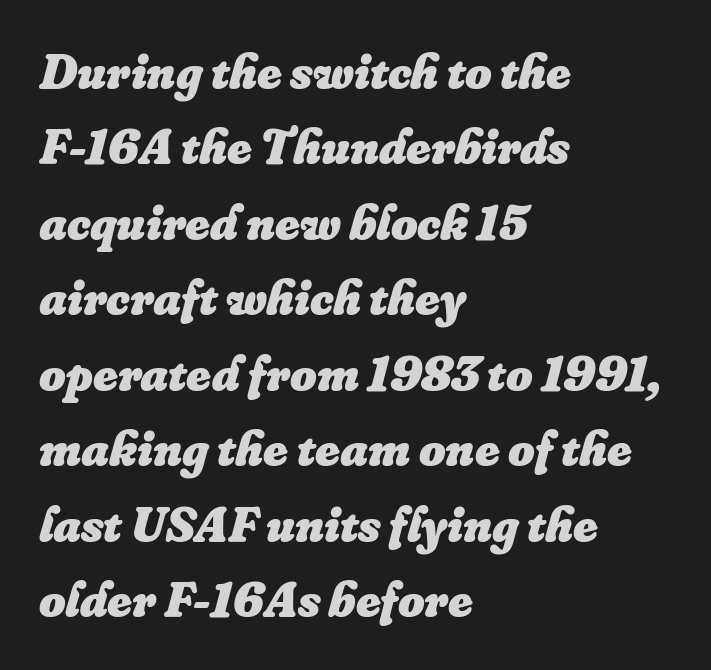
The axis of the letterforms is tilted away from vertical. Do the characters align in a grid? No, the font is proportional. This rendering uses left alignment, leaving the right contour irregular. The glyphs are unaccompanied by any horizontal stroke below them. Its strokes are broad and dark, the hallmark of bold type.
